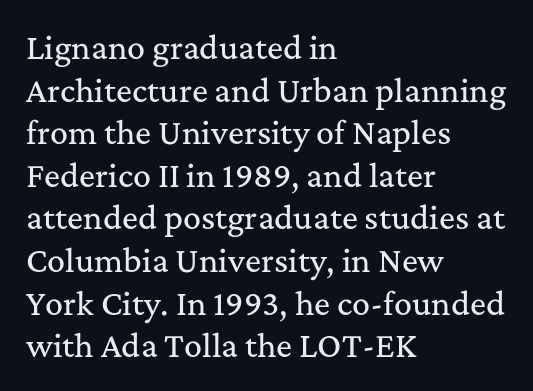
Summary of vertical rhythm: regular, with standard interline spacing. The ragged edge is on the right, which tells us the setting is flush left. The passage shown is typed in a proportional face where columns would drift. The letters sit at their default tracking, neither squeezed nor spread. The foot of each line stays bare and open.
